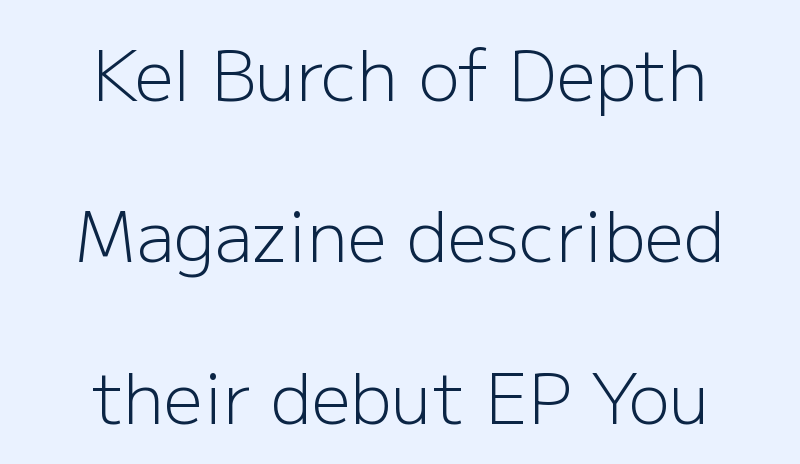
{"serif": "no", "italic": "no", "bold": "no", "weight": "light", "width": "normal", "stroke_contrast": "low", "x_height": "medium", "monospaced": "no", "underline": "no", "align": "center", "line_spacing": "loose", "line_spacing_ratio": 2.34, "letter_spacing": "normal", "letter_spacing_em": 0.0, "glyph_px": 69}
